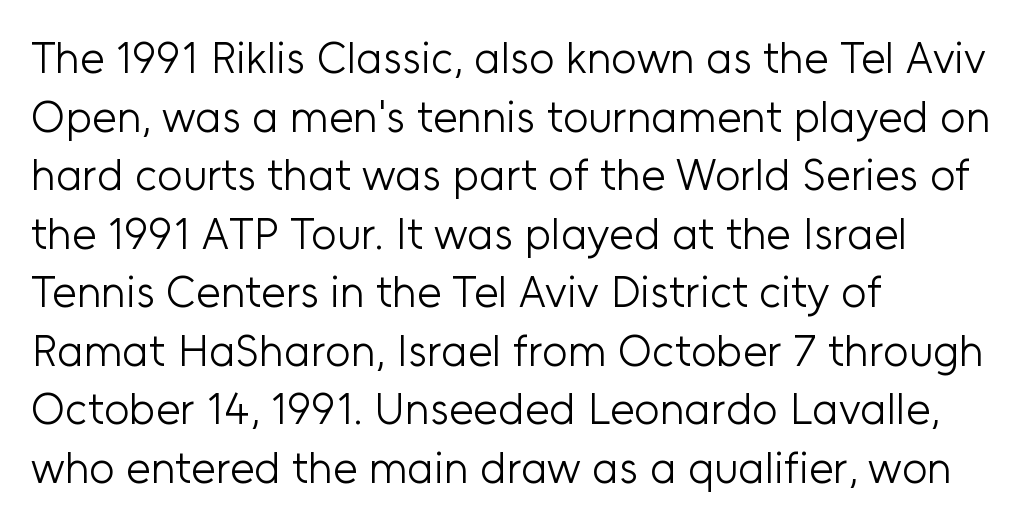
{"serif": "no", "italic": "no", "bold": "no", "weight": "light", "width": "normal", "stroke_contrast": "low", "x_height": "medium", "monospaced": "no", "underline": "no", "align": "left", "line_spacing": "normal", "line_spacing_ratio": 1.33, "letter_spacing": "normal", "letter_spacing_em": 0.0, "glyph_px": 44}
